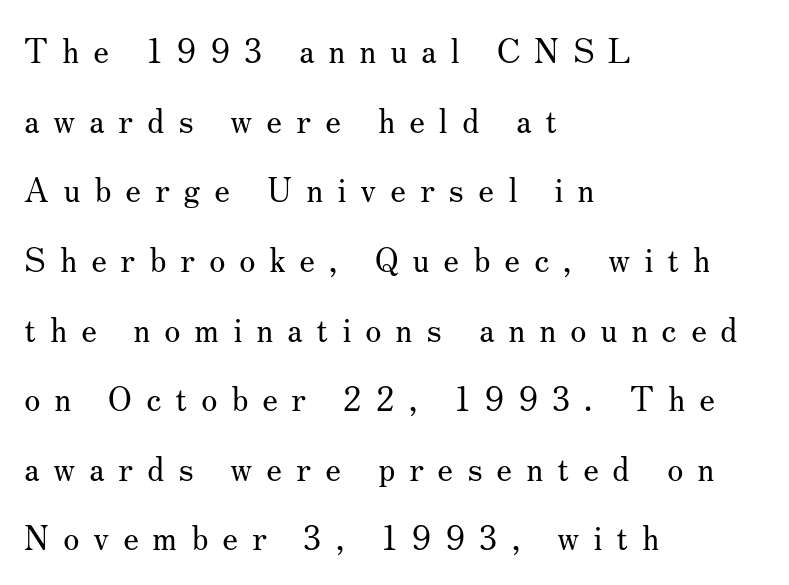
Q: Is the text bold? A: No.
Q: Is the text italic (slanted)? A: No, it is upright.
Q: Is the typeface a serif or a sans-serif typeface? A: Serif.
Q: Is the text underlined? A: No.
Q: How is the paragraph aligned? A: Left-aligned.
Q: Is the spacing between letters normal or unusually wide? A: Unusually wide.
Q: Is the spacing between lines tight, normal or loose? A: Loose.
Q: Width (condensed, normal, or wide)? A: Normal.
Q: Stroke contrast? A: Medium.
Q: x-height? A: Small.
Q: Monospaced? A: No.
